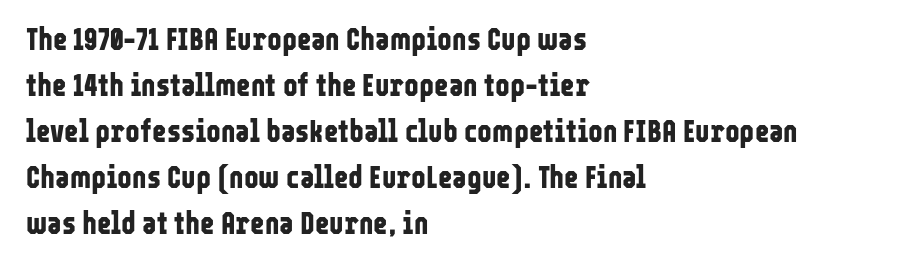
Q: Is the text bold? A: Yes.
Q: Is the text italic (slanted)? A: No, it is upright.
Q: Is the typeface a serif or a sans-serif typeface? A: Sans-serif.
Q: Is the text underlined? A: No.
Q: How is the paragraph aligned? A: Left-aligned.
Q: Is the spacing between letters normal or unusually wide? A: Normal.
Q: Is the spacing between lines tight, normal or loose? A: Normal.
Q: Width (condensed, normal, or wide)? A: Condensed.
Q: Stroke contrast? A: Low.
Q: x-height? A: Medium.
Q: Monospaced? A: No.
